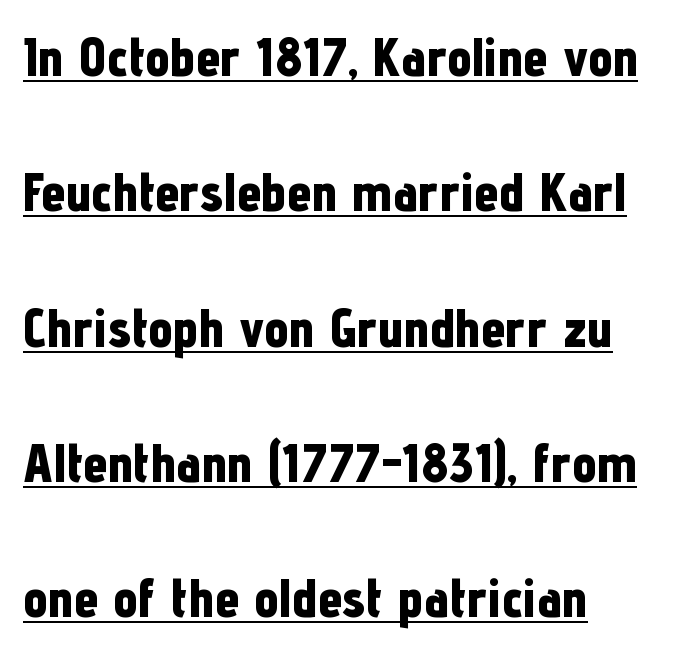
Proportional: the letters do not fall into vertical columns. Nobody touched the tracking dial on this one. Glance below the letters and you will spot a drawn line. The letters are bold, with thick, heavy strokes.
